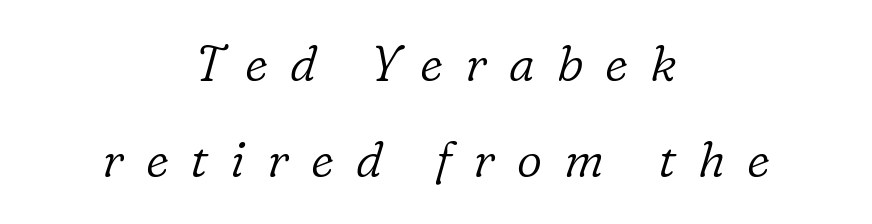
Q: Is the text bold? A: No.
Q: Is the text italic (slanted)? A: Yes, it leans right by about 16 degrees.
Q: Is the typeface a serif or a sans-serif typeface? A: Serif.
Q: Is the text underlined? A: No.
Q: How is the paragraph aligned? A: Centered.
Q: Is the spacing between letters normal or unusually wide? A: Unusually wide.
Q: Is the spacing between lines tight, normal or loose? A: Loose.
Q: Width (condensed, normal, or wide)? A: Normal.
Q: Stroke contrast? A: Low.
Q: x-height? A: Medium.
Q: Monospaced? A: No.
